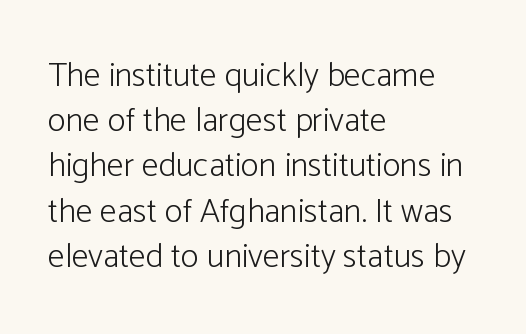
Quick note: interline space is typical. Layout note: lines flush left. The characters are drawn with everyday or finer stroke widths. Think of a printed novel: that variable character pitch is what you see here. You could call the tracking neutral — neither tight nor loose.
